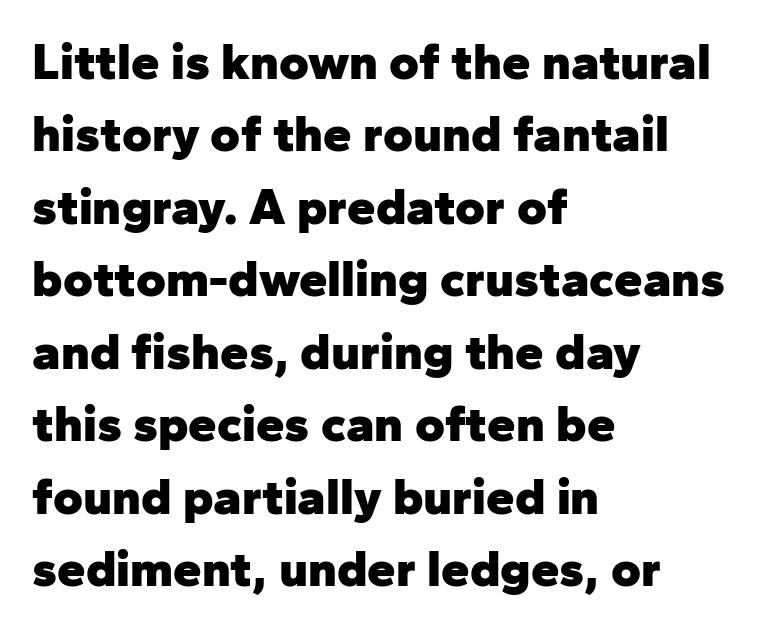
Q: Is the text bold? A: Yes.
Q: Is the text italic (slanted)? A: No, it is upright.
Q: Is the typeface a serif or a sans-serif typeface? A: Sans-serif.
Q: Is the text underlined? A: No.
Q: How is the paragraph aligned? A: Left-aligned.
Q: Is the spacing between letters normal or unusually wide? A: Normal.
Q: Is the spacing between lines tight, normal or loose? A: Normal.
Q: Width (condensed, normal, or wide)? A: Normal.
Q: Stroke contrast? A: Low.
Q: x-height? A: Medium.
Q: Monospaced? A: No.
